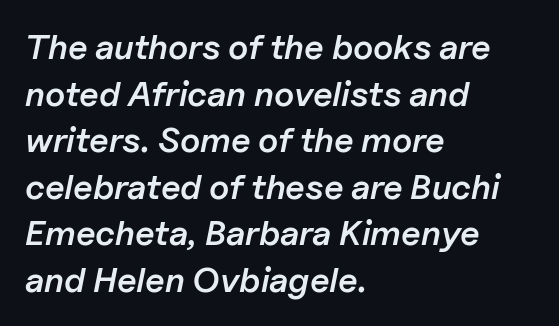
Q: Is the text bold? A: Semi-bold.
Q: Is the text italic (slanted)? A: Yes, it leans right by about 11 degrees.
Q: Is the text underlined? A: No.
Q: How is the paragraph aligned? A: Left-aligned.
Q: Is the spacing between letters normal or unusually wide? A: Normal.
Q: Is the spacing between lines tight, normal or loose? A: Normal.
Q: Width (condensed, normal, or wide)? A: Normal.
Q: Stroke contrast? A: Low.
Q: x-height? A: Medium.
Q: Monospaced? A: No.
